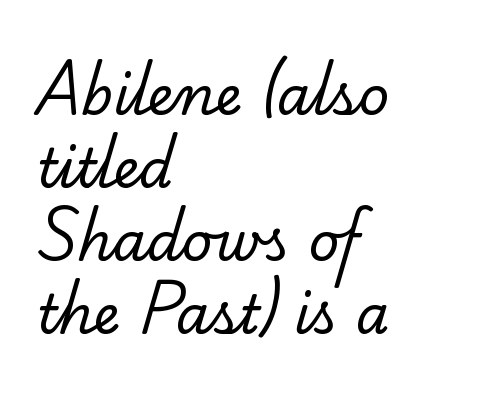
The image shows 54 px regular-weight type; set left-aligned, normal line spacing (1.35x), normal letter spacing, not underlined; low stroke contrast and a small x-height.
